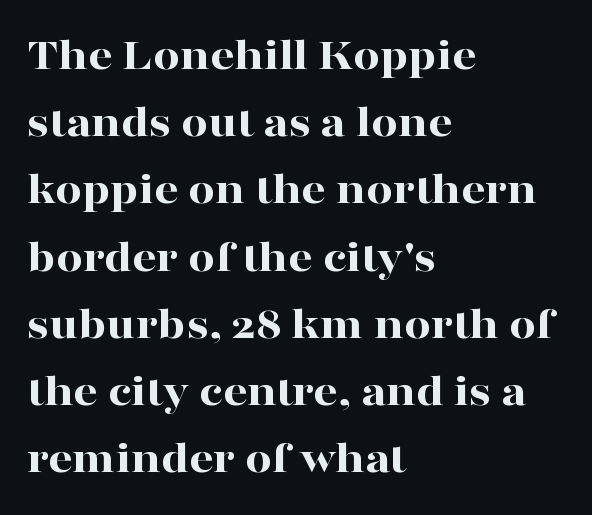
The image shows 47 px bold, wide serif type, upright; set left-aligned, normal line spacing (1.43x), normal letter spacing, not underlined; high stroke contrast and a medium x-height.
